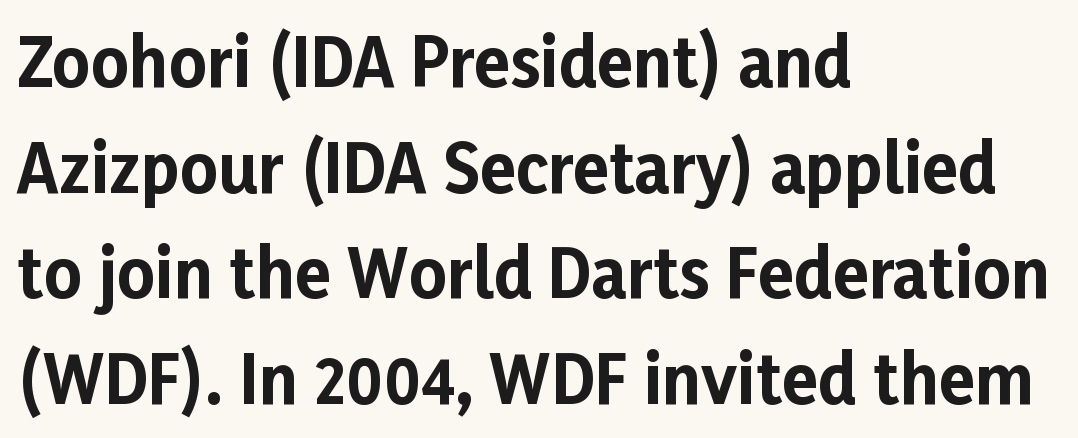
The image shows 66 px bold sans-serif type, upright; set left-aligned, normal line spacing (1.6x), normal letter spacing, not underlined; low stroke contrast and a medium x-height.
